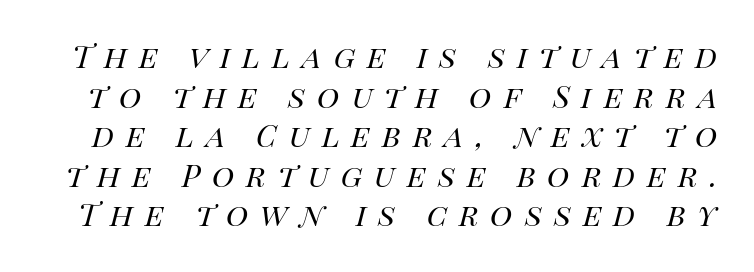
Tightly led — the rows are bunched. Between one letter and the next there's a generous, obvious gap. Every character sits at an angle, as italics do. Spacing verdict: proportional, widths tailored to each character.
